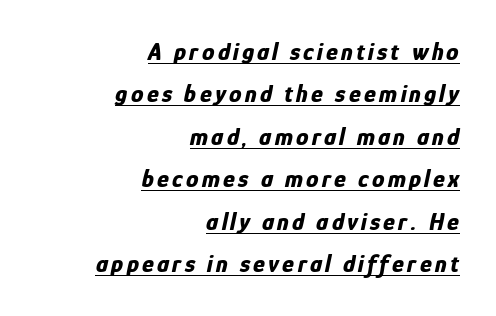
{"italic": "yes", "lean": "right", "slant_degrees": 12, "bold": "yes", "underline": "yes", "align": "right", "line_spacing": "normal", "line_spacing_ratio": 1.7, "glyph_px": 25}
